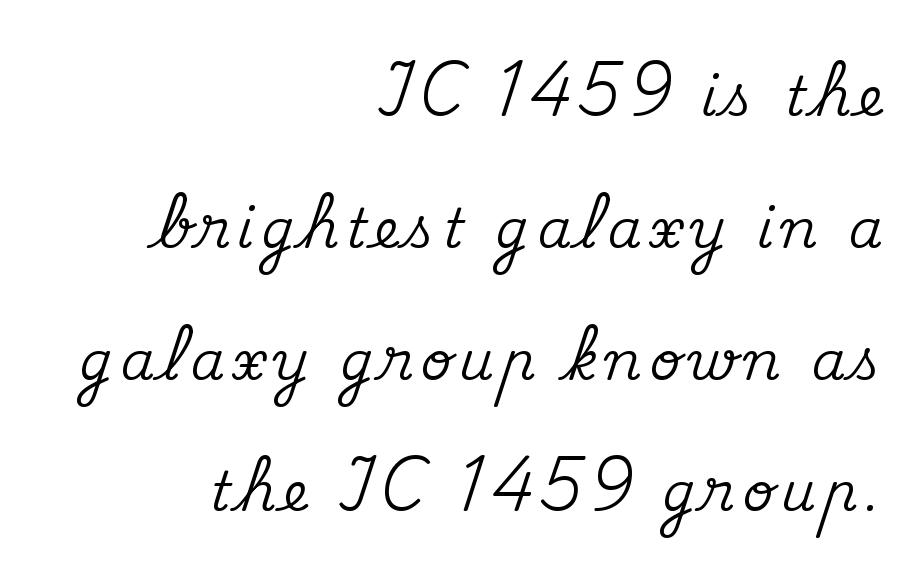
{"serif": "yes", "width": "normal", "stroke_contrast": "medium", "x_height": "small", "monospaced": "no", "underline": "no", "align": "right", "line_spacing": "loose", "line_spacing_ratio": 2.44, "glyph_px": 54}
